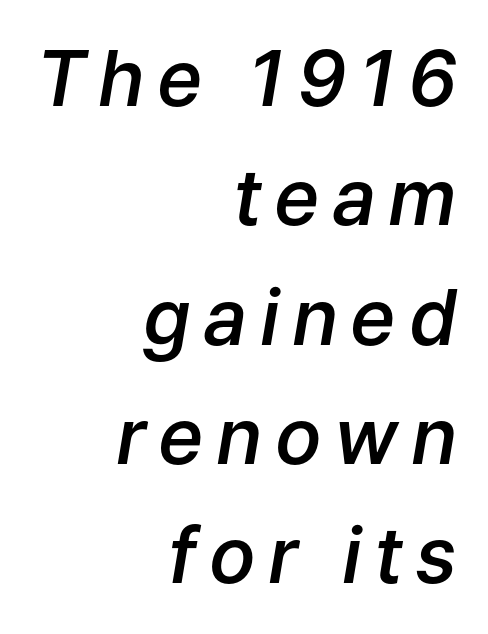
The foot of each line stays bare and open. This sample keeps an unexceptional amount of space between lines. These words are printed semibold, heavier than regular yet not bold. This rendering uses right alignment, leaving the left contour irregular.
